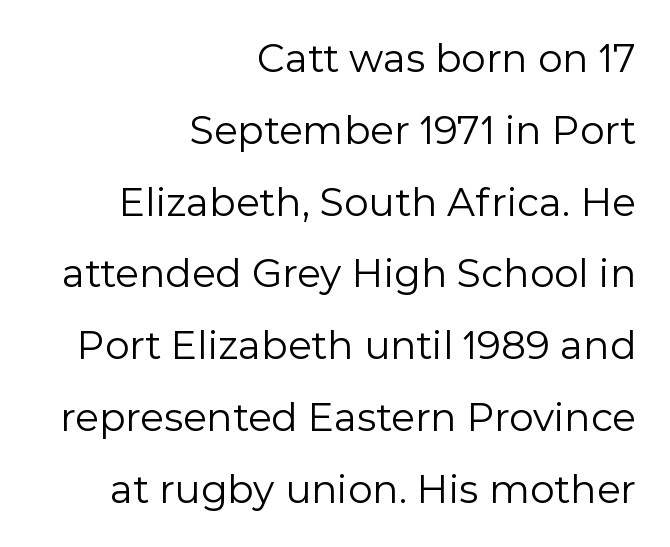
You could not count columns in this text — the font is proportionally spaced. These lines are composed in type without serifs. The glyphs are unaccompanied by any horizontal stroke below them. In terms of posture, this sample is upright. Characters follow at the spacing the type designer built in.
